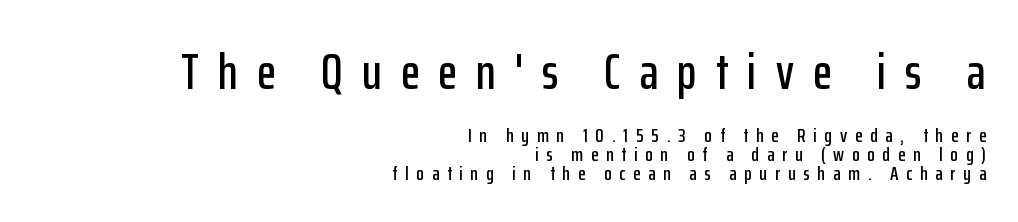
Typesetter's note — upper block bumped up in size, lower block left smaller. The zone under the glyphs is completely vacant. Tracking value appears strongly positive — letters spread wide. Character widths vary here, with narrow letters taking less room than wide ones. Nope, no serifs anywhere on these letters. This is the regular roman posture of the typeface.
